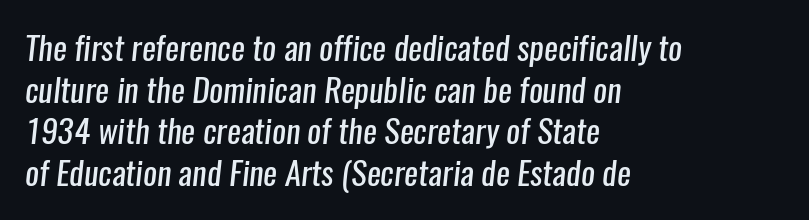
The image shows 33 px regular-weight, condensed sans-serif type; set left-aligned, normal line spacing (1.26x), normal letter spacing, not underlined; low stroke contrast and a medium x-height.
